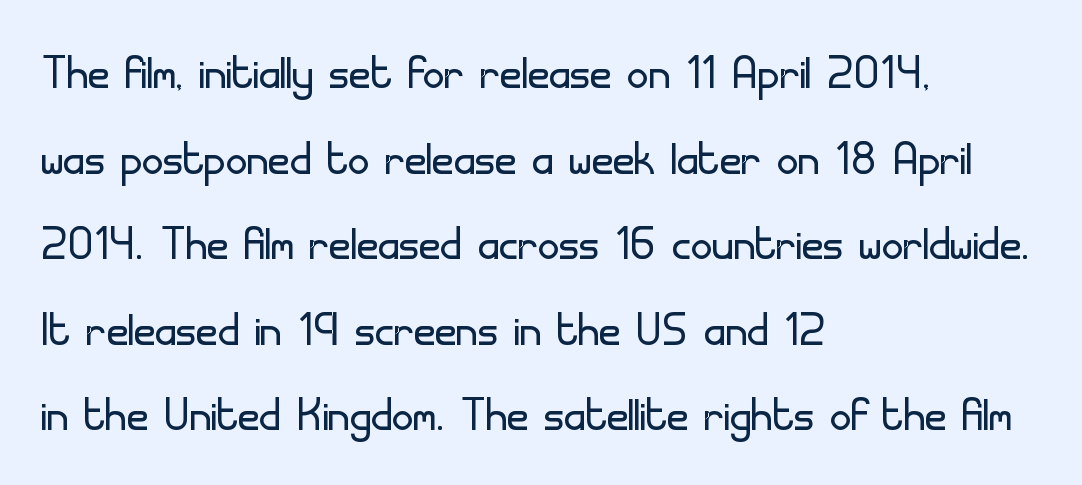
The image shows 59 px light sans-serif type, upright; set left-aligned, normal line spacing (1.45x), normal letter spacing, not underlined; low stroke contrast and a small x-height.
